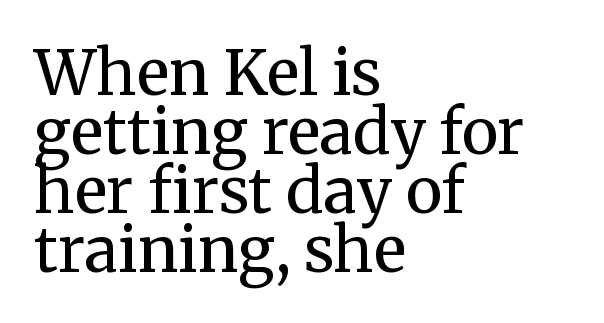
The image shows 62 px regular-weight serif type, upright; set left-aligned, tight line spacing (0.95x), normal letter spacing, not underlined; medium stroke contrast and a medium x-height.
